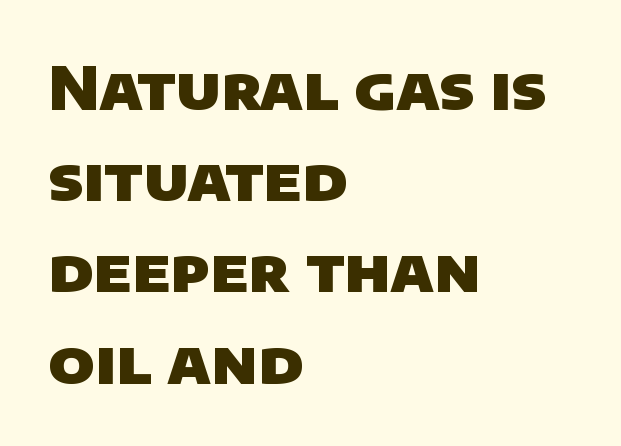
Plain, unruled lines of type. Students, this is bold: see how much ink each stroke carries. The letters sit at their default tracking, neither squeezed nor spread. The letters advance in unequal steps, a hallmark of proportional type. Note: no serifs on the glyphs.
